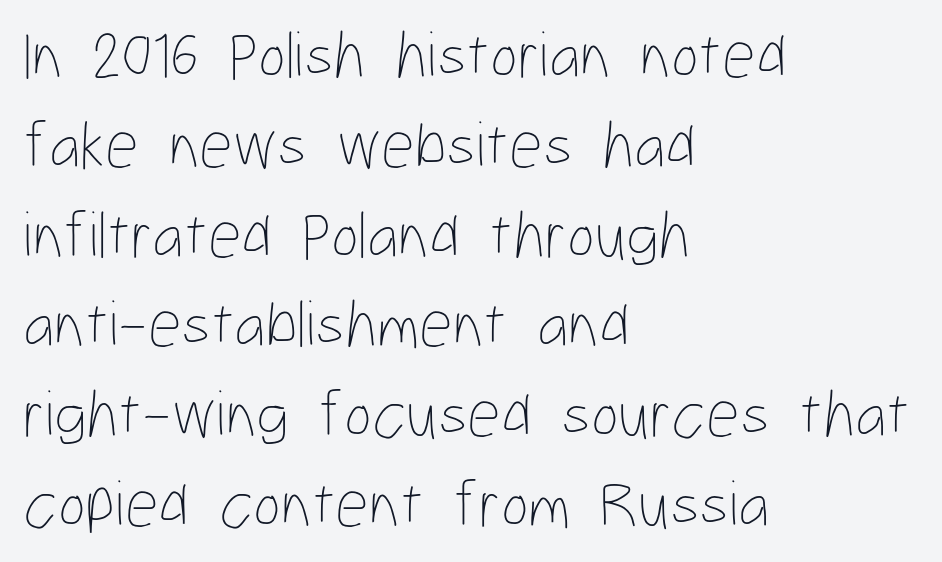
Q: Is the text bold? A: No.
Q: Is the text italic (slanted)? A: No, it is upright.
Q: Is the text underlined? A: No.
Q: How is the paragraph aligned? A: Left-aligned.
Q: Is the spacing between letters normal or unusually wide? A: Normal.
Q: Is the spacing between lines tight, normal or loose? A: Normal.
Q: Width (condensed, normal, or wide)? A: Condensed.
Q: Stroke contrast? A: Low.
Q: x-height? A: Medium.
Q: Monospaced? A: No.
